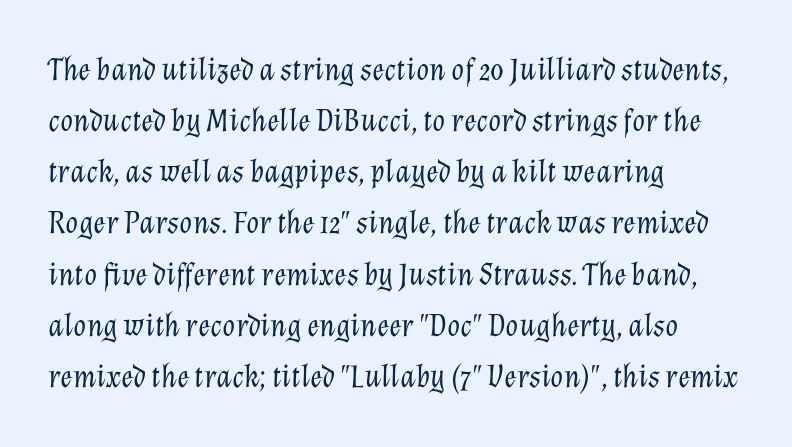
Q: Is the text bold? A: No.
Q: Is the text italic (slanted)? A: Yes, it leans right by about 12 degrees.
Q: Is the text underlined? A: No.
Q: How is the paragraph aligned? A: Left-aligned.
Q: Is the spacing between letters normal or unusually wide? A: Normal.
Q: Is the spacing between lines tight, normal or loose? A: Normal.
Q: Width (condensed, normal, or wide)? A: Normal.
Q: Stroke contrast? A: Low.
Q: x-height? A: Medium.
Q: Monospaced? A: No.
